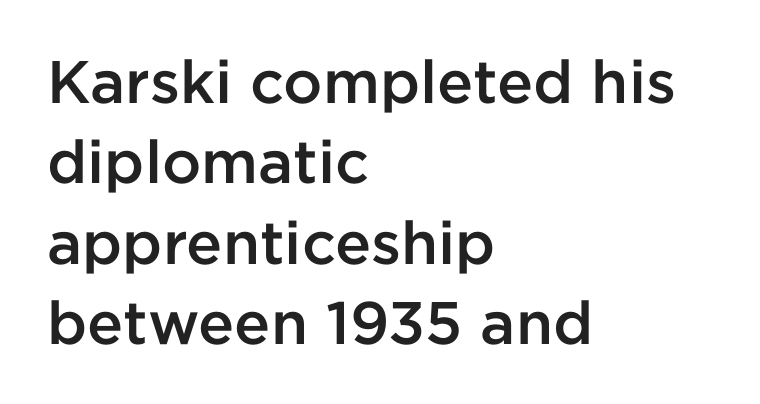
{"serif": "no", "italic": "no", "bold": "semi", "weight": "semibold", "width": "normal", "stroke_contrast": "low", "x_height": "medium", "monospaced": "no", "underline": "no", "align": "left", "line_spacing": "normal", "line_spacing_ratio": 1.34, "letter_spacing": "normal", "letter_spacing_em": 0.0, "glyph_px": 60}
